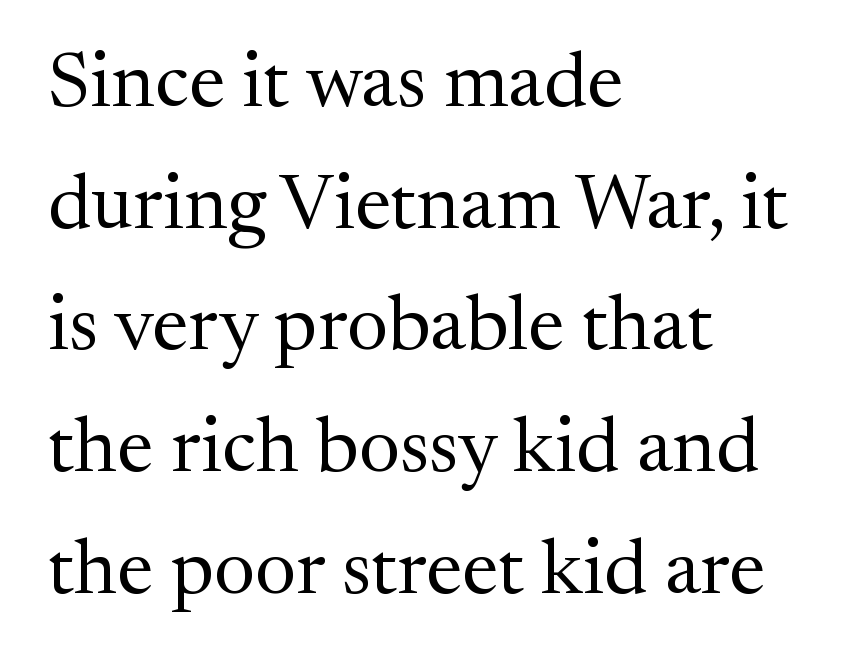
Q: Is the text bold? A: No.
Q: Is the text italic (slanted)? A: No, it is upright.
Q: Is the typeface a serif or a sans-serif typeface? A: Serif.
Q: Is the text underlined? A: No.
Q: How is the paragraph aligned? A: Left-aligned.
Q: Is the spacing between letters normal or unusually wide? A: Normal.
Q: Is the spacing between lines tight, normal or loose? A: Normal.
Q: Width (condensed, normal, or wide)? A: Normal.
Q: Stroke contrast? A: Medium.
Q: x-height? A: Medium.
Q: Monospaced? A: No.
